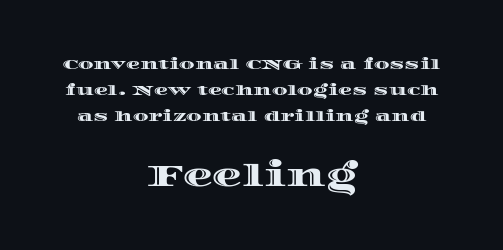
{"italic": "no", "width": "wide", "x_height": "large", "monospaced": "no", "underline": "no", "align": "center", "line_spacing_ratio": 1.87, "letter_spacing": "normal", "letter_spacing_em": 0.0, "larger_block": "second", "size_ratio": 2.14, "glyph_px": 30}
